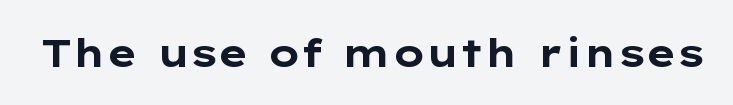
Anything drawn beneath the words? Only blank space. Font category for this specimen: sans-serif. Posture: vertical. Is this a fixed-width face? No — the glyphs have proportional, varying widths.
